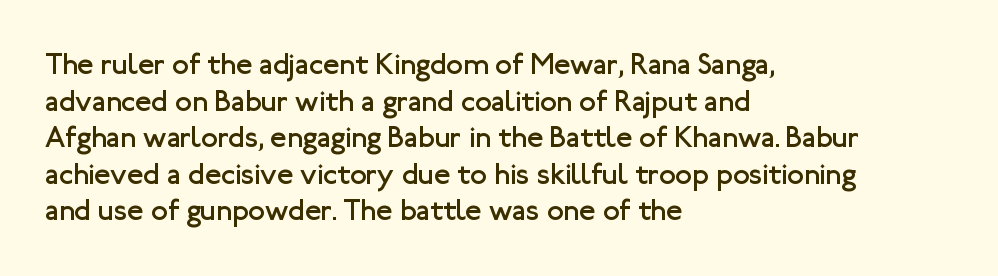
{"serif": "no", "italic": "no", "bold": "no", "weight": "regular", "width": "normal", "stroke_contrast": "low", "x_height": "medium", "monospaced": "no", "underline": "no", "align": "left", "line_spacing_ratio": 1.22, "letter_spacing": "normal", "letter_spacing_em": 0.0, "glyph_px": 30}
